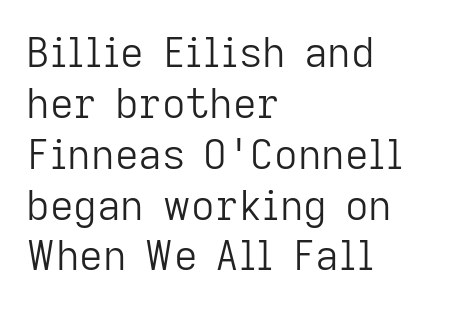
The image shows 41 px light sans-serif type, upright; set left-aligned, line spacing 1.24x, normal letter spacing, not underlined; low stroke contrast and a medium x-height.
